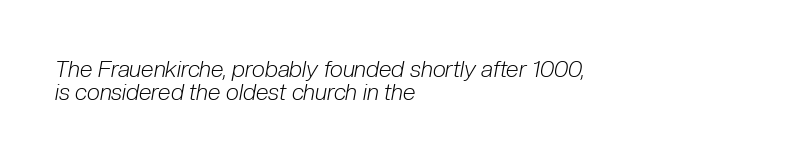
Yep, that's italic — everything's leaning. The passage shown is not bold in any degree. You could barely slide anything between these rows. What stands out about the letter spacing? Nothing — it is the standard amount.
